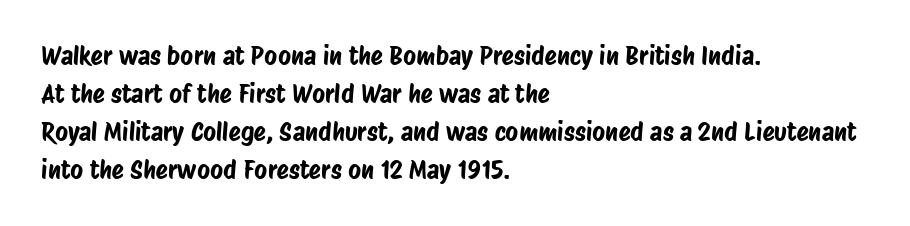
The image shows 25 px text type; set left-aligned, normal line spacing (1.52x), normal letter spacing, not underlined.
